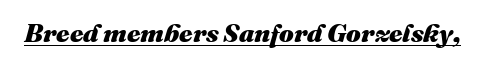
{"italic": "yes", "lean": "right", "slant_degrees": 16, "bold": "yes", "underline": "yes", "letter_spacing": "normal", "letter_spacing_em": 0.0, "glyph_px": 26}
